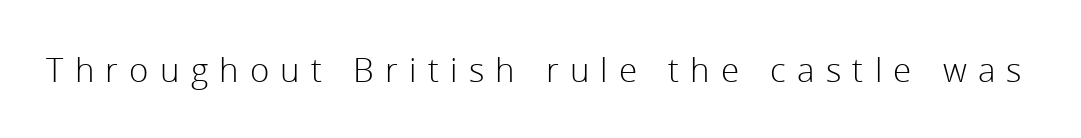
Q: Is the text bold? A: No.
Q: Is the text italic (slanted)? A: No, it is upright.
Q: Is the typeface a serif or a sans-serif typeface? A: Sans-serif.
Q: Is the text underlined? A: No.
Q: Is the spacing between letters normal or unusually wide? A: Unusually wide.
Q: Width (condensed, normal, or wide)? A: Normal.
Q: x-height? A: Medium.
Q: Monospaced? A: No.
